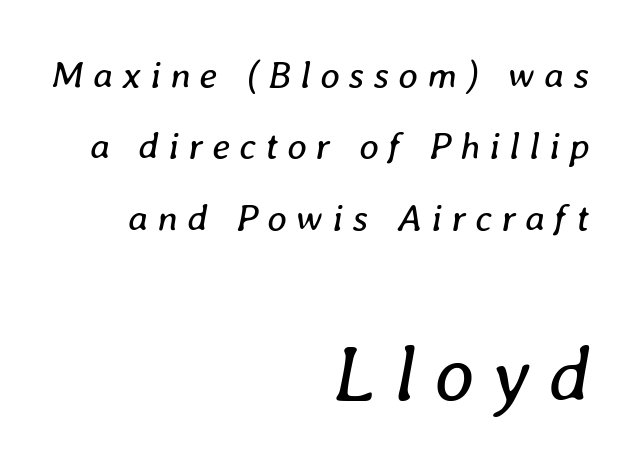
Is this a fixed-width face? No — the glyphs have proportional, varying widths. An italicized treatment has been applied to the whole sample. Stem width sits at or under what a default text font uses. Caption: expanded tracking, letters set apart. Look at the glyph heights: the lower group is clearly the bigger setting.
